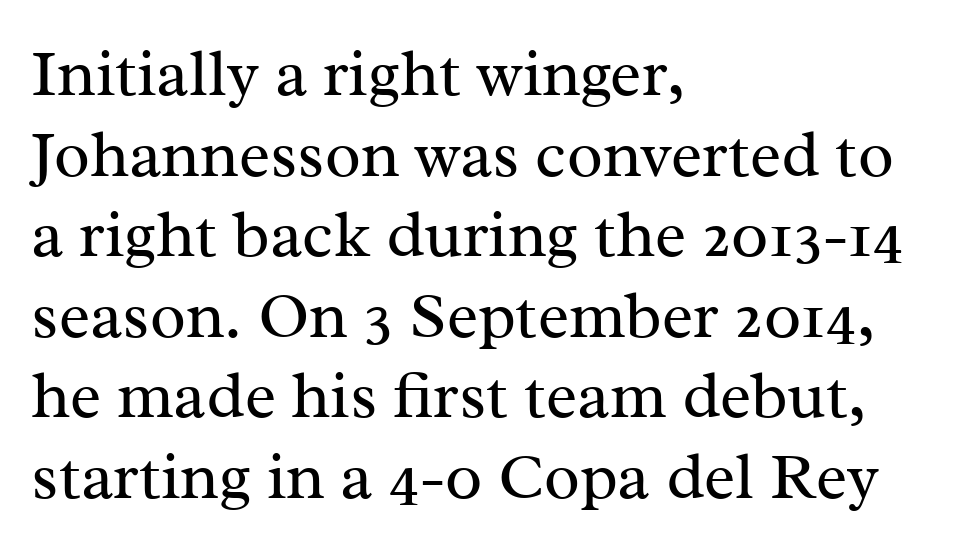
The image shows 66 px regular-weight serif type, upright; set left-aligned, line spacing 1.22x, normal letter spacing, not underlined; medium stroke contrast and a medium x-height.
